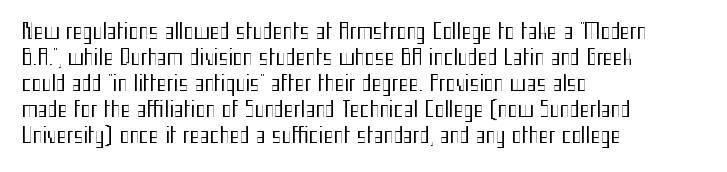
The image shows 21 px text type, upright; set left-aligned, line spacing 1.24x, normal letter spacing, not underlined.
